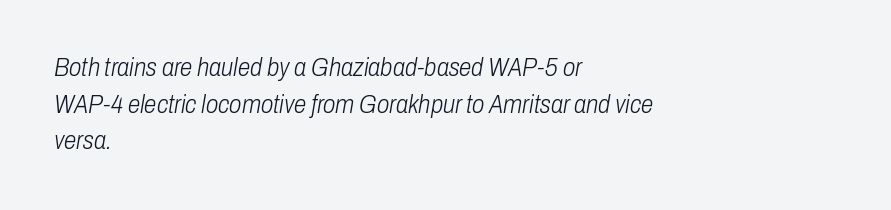
{"italic": "yes", "lean": "right", "slant_degrees": 10, "bold": "no", "underline": "no", "align": "left", "line_spacing": "normal", "line_spacing_ratio": 1.47, "letter_spacing": "normal", "letter_spacing_em": 0.0, "glyph_px": 25}
